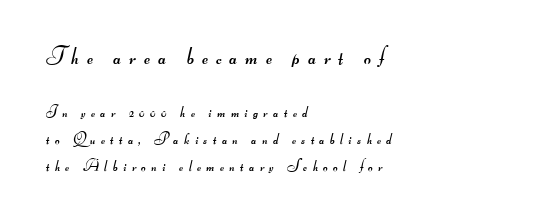
Q: Is the text bold? A: No.
Q: Is the text underlined? A: No.
Q: How is the paragraph aligned? A: Left-aligned.
Q: Is the spacing between letters normal or unusually wide? A: Unusually wide.
Q: Is the spacing between lines tight, normal or loose? A: Normal.
Q: Which block of text is set in a larger size, the first (top) or the second (bottom)? A: The first (top) one.
